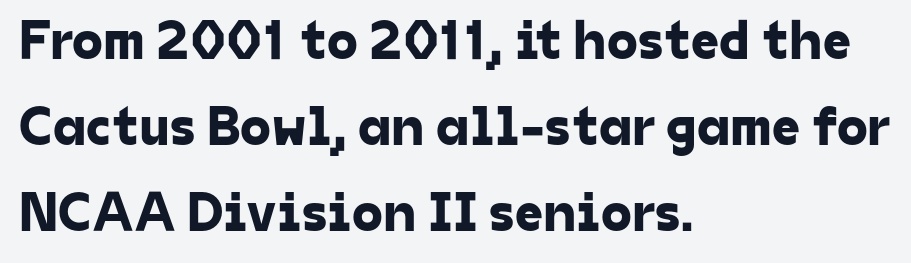
{"serif": "no", "width": "normal", "stroke_contrast": "low", "x_height": "medium", "monospaced": "no", "underline": "no", "align": "left", "line_spacing": "normal", "line_spacing_ratio": 1.54, "letter_spacing": "normal", "letter_spacing_em": 0.0, "glyph_px": 56}
